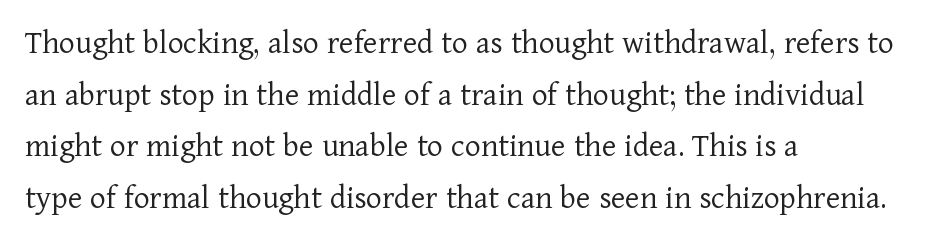
Vertically, the passage feels balanced, rows spaced as you'd expect. The face used here is rendered with its standard letterfit. The characters are drawn with everyday or finer stroke widths. Leftover space on each line is placed entirely after the last word.
